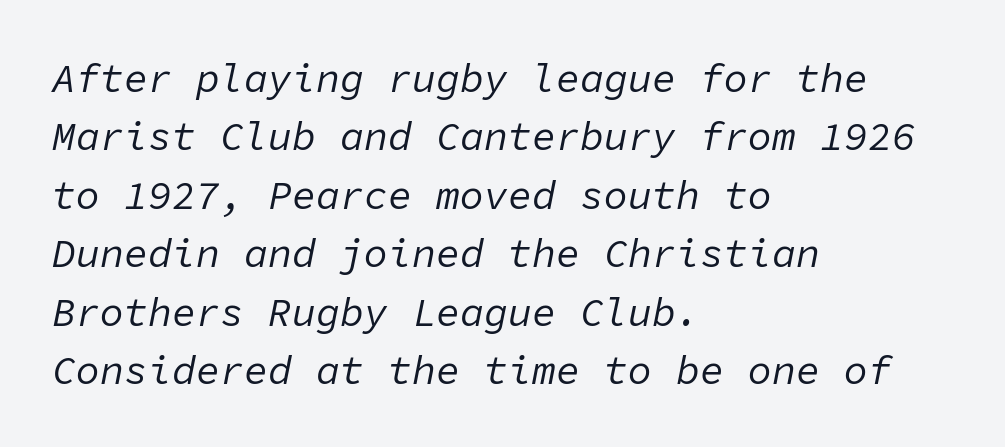
{"italic": "yes", "lean": "right", "slant_degrees": 11, "bold": "no", "weight": "regular", "width": "normal", "stroke_contrast": "low", "x_height": "medium", "monospaced": "yes", "underline": "no", "align": "left", "line_spacing": "normal", "line_spacing_ratio": 1.46, "letter_spacing": "normal", "letter_spacing_em": 0.0, "glyph_px": 40}
